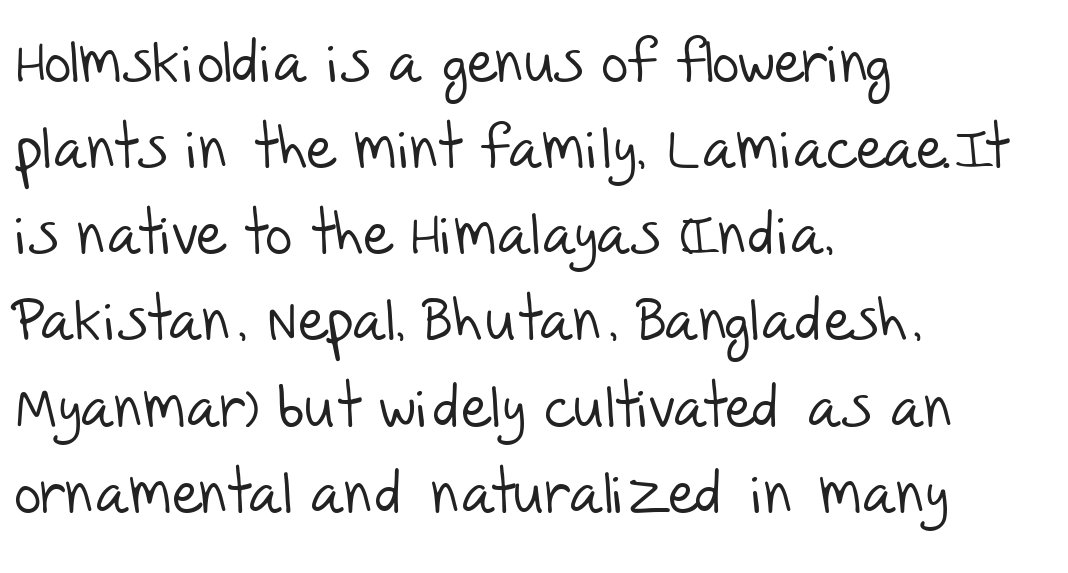
The image shows 59 px light sans-serif type; set left-aligned, normal line spacing (1.46x), normal letter spacing, not underlined; low stroke contrast and a large x-height.
